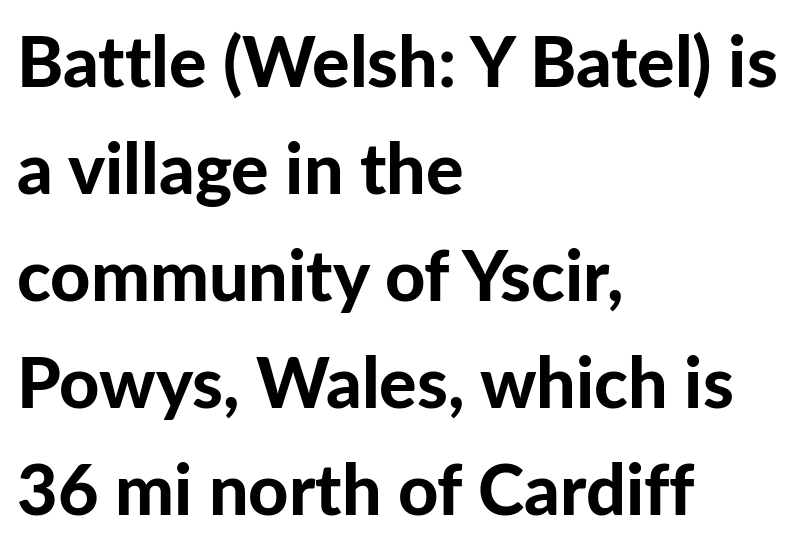
The image shows 70 px bold sans-serif type, upright; set left-aligned, normal line spacing (1.53x), normal letter spacing, not underlined; low stroke contrast and a medium x-height.
